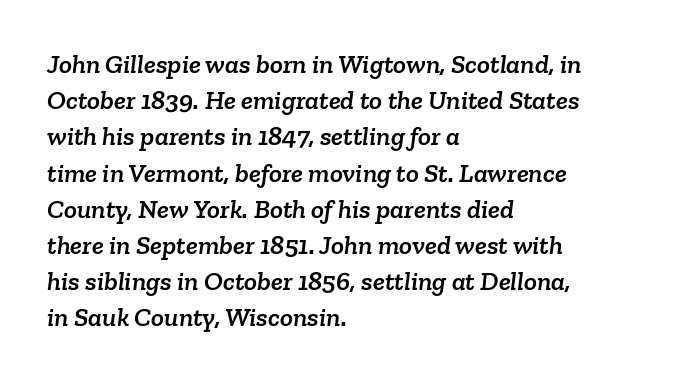
The image shows 27 px text type; set left-aligned, normal line spacing (1.34x), normal letter spacing, not underlined.
